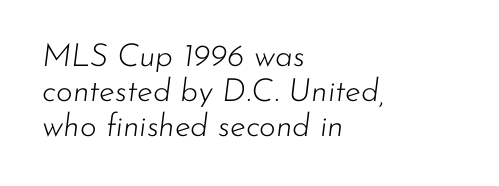
{"italic": "yes", "lean": "right", "slant_degrees": 7, "bold": "no", "weight": "light", "width": "normal", "stroke_contrast": "low", "x_height": "small", "monospaced": "no", "underline": "no", "align": "left", "line_spacing": "tight", "line_spacing_ratio": 1.09, "letter_spacing": "normal", "letter_spacing_em": 0.0, "glyph_px": 32}
